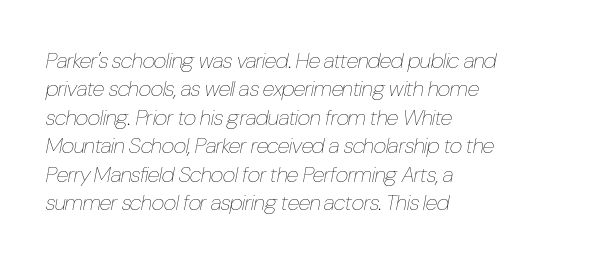
Students, note that the glyphs here touch the page at normal intervals. The passage shown stacks its lines at a standard gap. No heavy texture on the line: the type isn't bold. The lines in this sample share a left origin and differ only in where they stop. Just letters on the line, the space beneath them empty. Characters are canted at an angle relative to the baseline's perpendicular.
